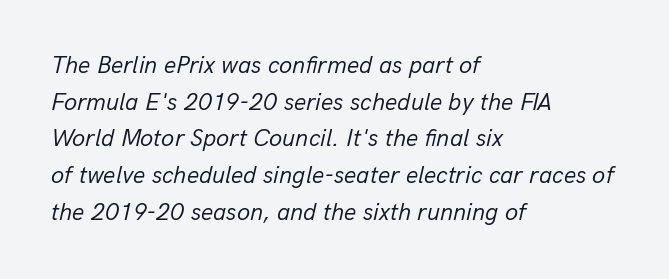
{"italic": "yes", "lean": "right", "slant_degrees": 13, "bold": "no", "underline": "no", "align": "left", "line_spacing": "normal", "line_spacing_ratio": 1.53, "letter_spacing": "normal", "letter_spacing_em": 0.0, "glyph_px": 24}
